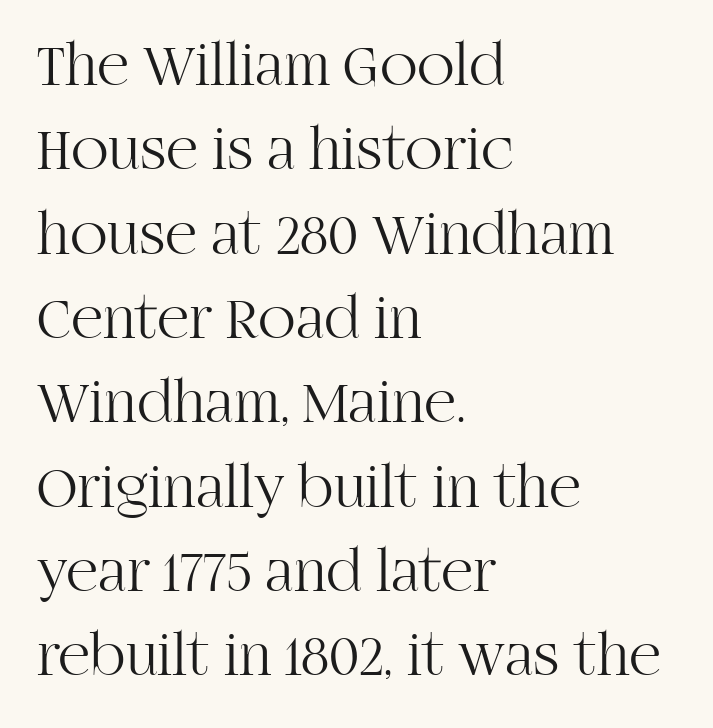
The image shows 62 px light serif type, upright; set left-aligned, normal line spacing (1.36x), normal letter spacing, not underlined; high stroke contrast and a large x-height.
